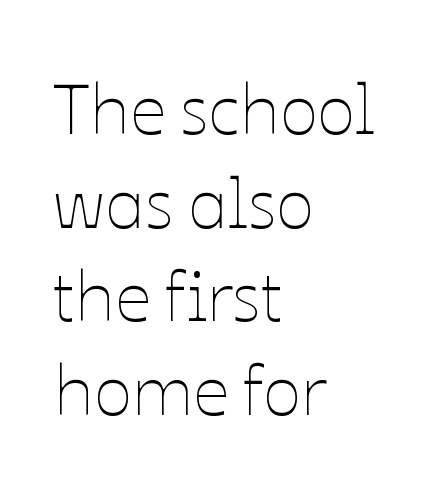
The image shows 71 px thin type, upright; set left-aligned, normal line spacing (1.32x), normal letter spacing, not underlined; low stroke contrast and a medium x-height.
